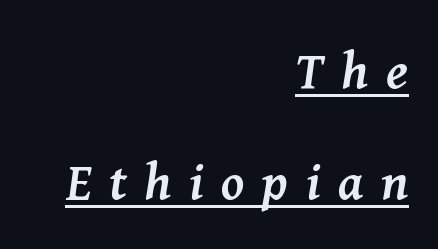
Q: Is the text bold? A: Yes.
Q: Is the text italic (slanted)? A: Yes, it leans right by about 8 degrees.
Q: Is the typeface a serif or a sans-serif typeface? A: Serif.
Q: Is the text underlined? A: Yes.
Q: How is the paragraph aligned? A: Right-aligned.
Q: Is the spacing between letters normal or unusually wide? A: Unusually wide.
Q: Is the spacing between lines tight, normal or loose? A: Loose.
Q: Width (condensed, normal, or wide)? A: Normal.
Q: Stroke contrast? A: Medium.
Q: x-height? A: Medium.
Q: Monospaced? A: No.
